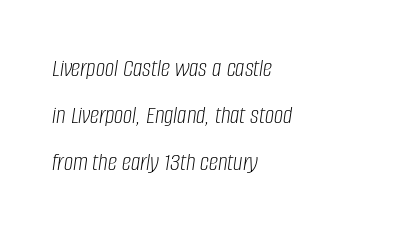
Q: Is the text bold? A: No.
Q: Is the text italic (slanted)? A: Yes, it leans right by about 8 degrees.
Q: Is the text underlined? A: No.
Q: How is the paragraph aligned? A: Left-aligned.
Q: Is the spacing between letters normal or unusually wide? A: Normal.
